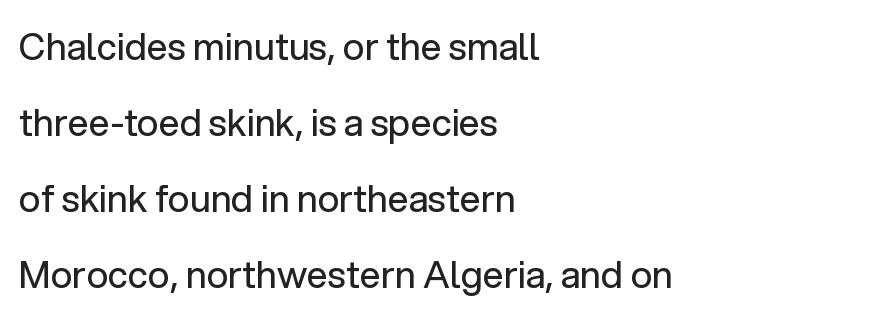
Q: Is the text bold? A: No.
Q: Is the text italic (slanted)? A: No, it is upright.
Q: Is the typeface a serif or a sans-serif typeface? A: Sans-serif.
Q: Is the text underlined? A: No.
Q: How is the paragraph aligned? A: Left-aligned.
Q: Is the spacing between letters normal or unusually wide? A: Normal.
Q: Is the spacing between lines tight, normal or loose? A: Loose.
Q: Width (condensed, normal, or wide)? A: Normal.
Q: Stroke contrast? A: Low.
Q: x-height? A: Medium.
Q: Monospaced? A: No.
